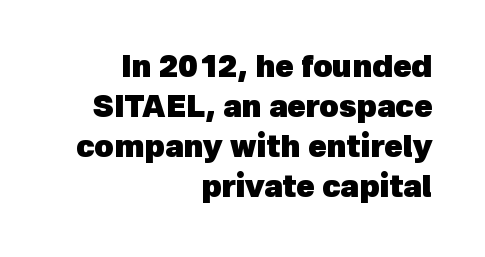
{"serif": "no", "bold": "yes", "weight": "heavy", "width": "normal", "x_height": "medium", "monospaced": "no", "underline": "no", "align": "right", "line_spacing": "normal", "line_spacing_ratio": 1.33, "letter_spacing": "normal", "letter_spacing_em": 0.0, "glyph_px": 30}
